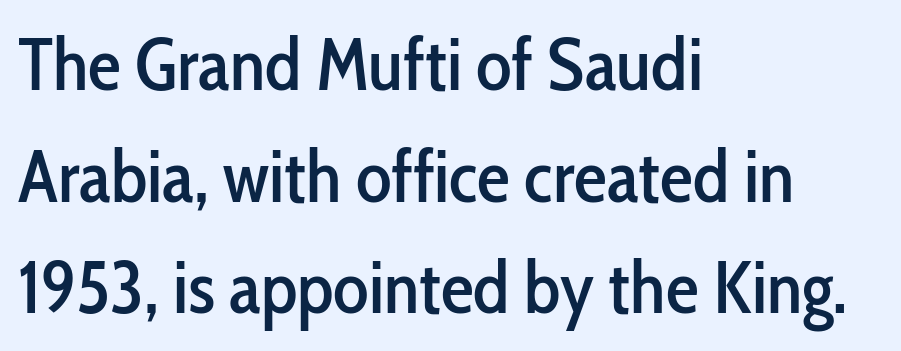
{"serif": "no", "italic": "no", "width": "condensed", "stroke_contrast": "low", "x_height": "medium", "monospaced": "no", "underline": "no", "align": "left", "line_spacing": "normal", "line_spacing_ratio": 1.51, "letter_spacing": "normal", "letter_spacing_em": 0.0, "glyph_px": 74}
